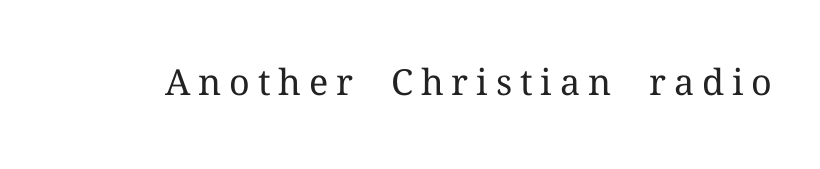
Q: Is the text bold? A: No.
Q: Is the text italic (slanted)? A: No, it is upright.
Q: Is the typeface a serif or a sans-serif typeface? A: Serif.
Q: Is the text underlined? A: No.
Q: Is the spacing between letters normal or unusually wide? A: Unusually wide.
Q: Width (condensed, normal, or wide)? A: Normal.
Q: Stroke contrast? A: Medium.
Q: x-height? A: Medium.
Q: Monospaced? A: No.
